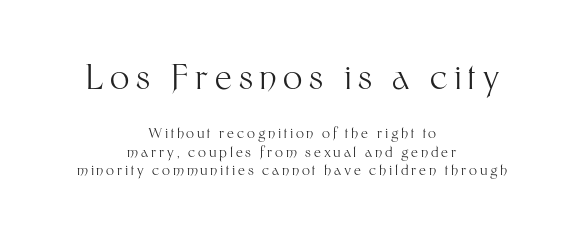
{"serif": "no", "italic": "no", "bold": "no", "weight": "light", "width": "normal", "stroke_contrast": "medium", "x_height": "medium", "monospaced": "no", "underline": "no", "align": "center", "line_spacing": "normal", "line_spacing_ratio": 1.3, "letter_spacing": "wide", "letter_spacing_em": 0.2, "larger_block": "first", "size_ratio": 2.43, "glyph_px": 34}
